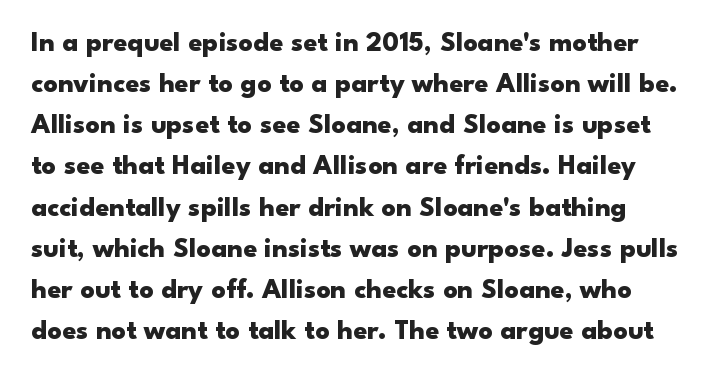
The image shows 28 px heavy, wide sans-serif type, upright; set normal line spacing (1.47x), normal letter spacing, not underlined; low stroke contrast and a small x-height.
